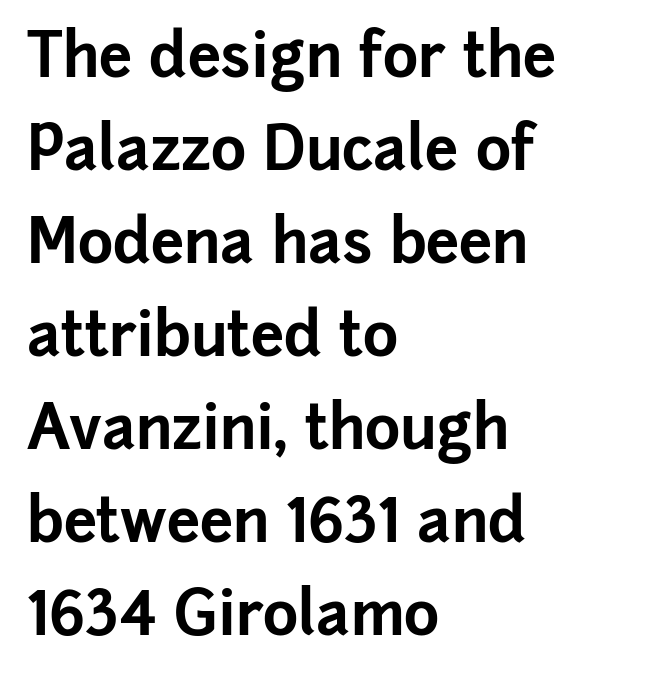
The image shows 60 px bold sans-serif type, upright; set left-aligned, normal line spacing (1.55x), normal letter spacing, not underlined; low stroke contrast and a medium x-height.
